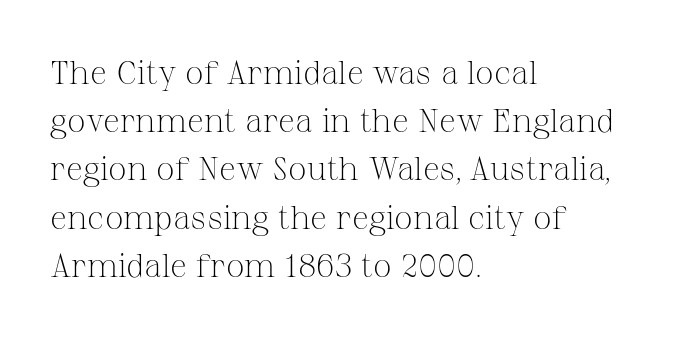
{"serif": "yes", "italic": "no", "bold": "no", "weight": "light", "width": "normal", "stroke_contrast": "medium", "x_height": "medium", "monospaced": "no", "underline": "no", "align": "left", "line_spacing": "normal", "line_spacing_ratio": 1.46, "letter_spacing": "normal", "letter_spacing_em": 0.0, "glyph_px": 33}
